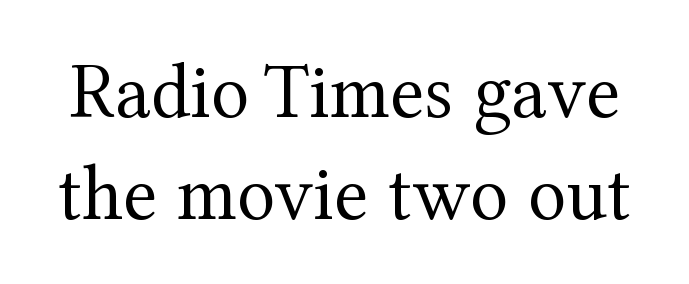
{"serif": "yes", "italic": "no", "bold": "no", "weight": "regular", "width": "normal", "stroke_contrast": "medium", "x_height": "medium", "monospaced": "no", "underline": "no", "line_spacing": "normal", "line_spacing_ratio": 1.29, "letter_spacing": "normal", "letter_spacing_em": 0.0, "glyph_px": 79}
